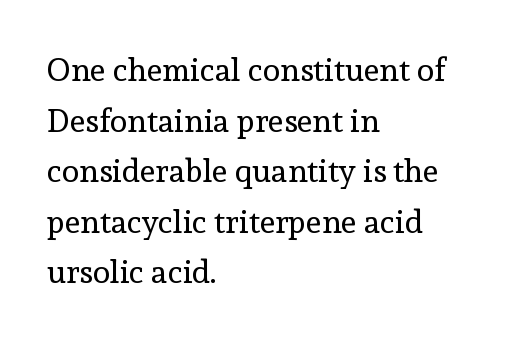
Q: Is the text bold? A: No.
Q: Is the text italic (slanted)? A: No, it is upright.
Q: Is the typeface a serif or a sans-serif typeface? A: Serif.
Q: Is the text underlined? A: No.
Q: How is the paragraph aligned? A: Left-aligned.
Q: Is the spacing between letters normal or unusually wide? A: Normal.
Q: Is the spacing between lines tight, normal or loose? A: Normal.
Q: Width (condensed, normal, or wide)? A: Normal.
Q: x-height? A: Medium.
Q: Monospaced? A: No.
